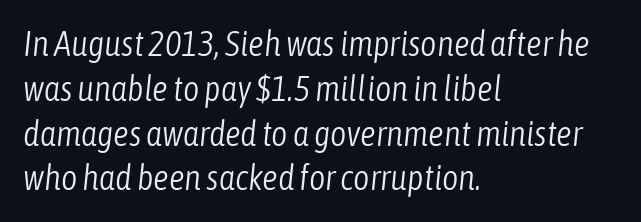
{"italic": "yes", "lean": "right", "slant_degrees": 6, "bold": "no", "weight": "light", "width": "condensed", "stroke_contrast": "low", "x_height": "medium", "monospaced": "no", "underline": "no", "align": "left", "line_spacing": "normal", "line_spacing_ratio": 1.28, "letter_spacing": "normal", "letter_spacing_em": 0.0, "glyph_px": 35}
